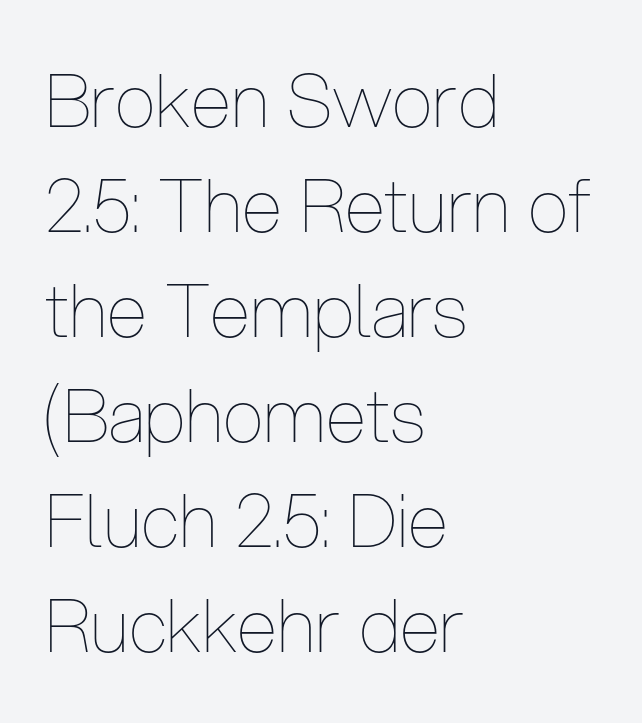
Q: Is the text bold? A: No.
Q: Is the text italic (slanted)? A: No, it is upright.
Q: Is the text underlined? A: No.
Q: How is the paragraph aligned? A: Left-aligned.
Q: Is the spacing between letters normal or unusually wide? A: Normal.
Q: Is the spacing between lines tight, normal or loose? A: Normal.
Q: Width (condensed, normal, or wide)? A: Condensed.
Q: Stroke contrast? A: Low.
Q: x-height? A: Medium.
Q: Monospaced? A: No.
